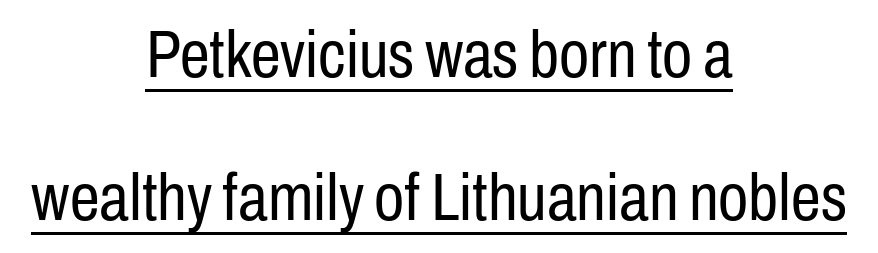
These glyphs show unthickened strokes, regular width or finer. The lettering stays uniformly vertical, giving the passage a roman look. Here the glyphs are tracked normally, forming tight word shapes. The rendered words wear a rule along their underside. The rendering shows plain stroke endings on the letterforms — a sans-serif design.
